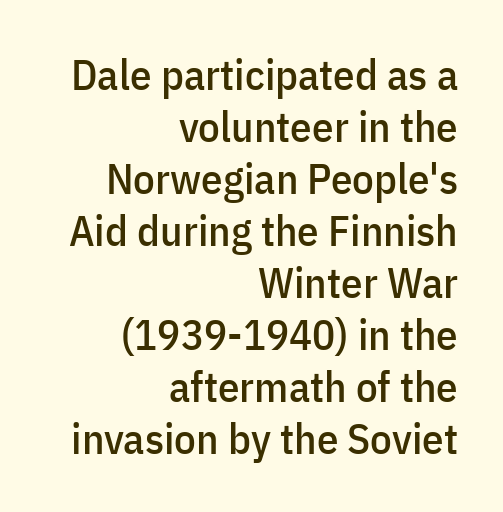
Q: Is the text italic (slanted)? A: No, it is upright.
Q: Is the typeface a serif or a sans-serif typeface? A: Sans-serif.
Q: Is the text underlined? A: No.
Q: How is the paragraph aligned? A: Right-aligned.
Q: Is the spacing between letters normal or unusually wide? A: Normal.
Q: Width (condensed, normal, or wide)? A: Condensed.
Q: Stroke contrast? A: Low.
Q: x-height? A: Medium.
Q: Monospaced? A: No.
